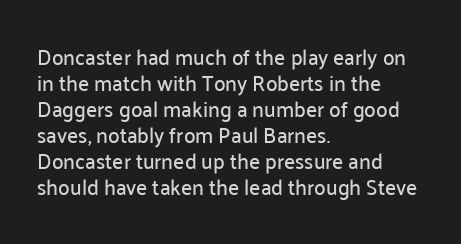
The image shows 21 px text type, upright; set left-aligned, line spacing 1.24x, normal letter spacing, not underlined.
